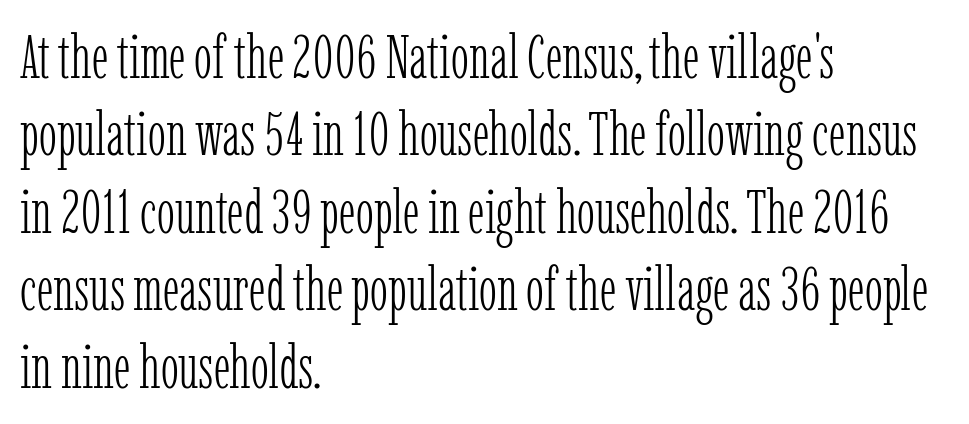
The gaps between neighbouring characters are ordinary and unremarkable. Does the leading feel generous? No, just average. No italicization has been applied; the sample stays upright. This sample uses a serif face.
